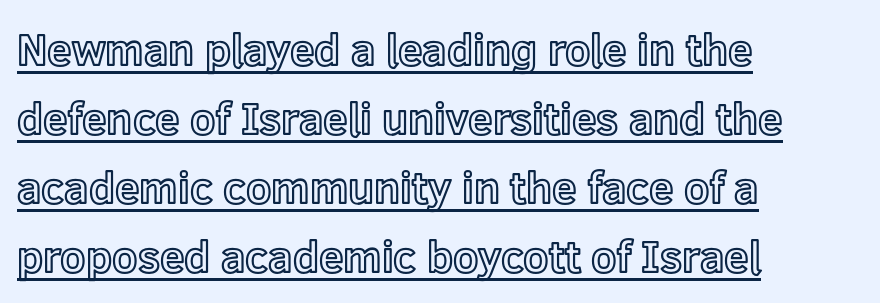
Q: Is the text italic (slanted)? A: No, it is upright.
Q: Is the text underlined? A: Yes.
Q: How is the paragraph aligned? A: Left-aligned.
Q: Is the spacing between letters normal or unusually wide? A: Normal.
Q: Is the spacing between lines tight, normal or loose? A: Normal.
Q: Width (condensed, normal, or wide)? A: Normal.
Q: x-height? A: Medium.
Q: Monospaced? A: No.
